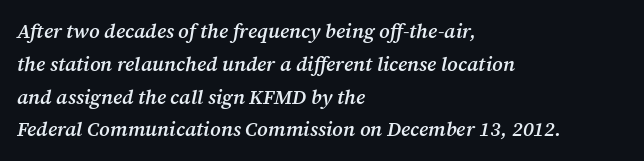
Stems and bowls a touch heavier than normal — semibold. Characters follow at the spacing the type designer built in. Honestly, the row spacing looks completely unremarkable. Layout note: lines flush left. Anything drawn beneath the words? Only blank space. Tall strokes in this sample are angled rather than plumb.
